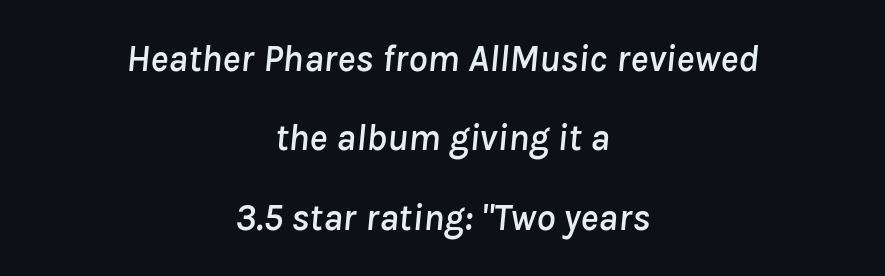
Which margin do the lines hug? Neither — every line sits in the middle. The passage shown has conventional tracking throughout. Does the lettering tilt? It does — this is italic. Reading down the column, the eye jumps a long way to each next line. Rule under the text: the space is simply empty. Spacing verdict: proportional, widths tailored to each character.
